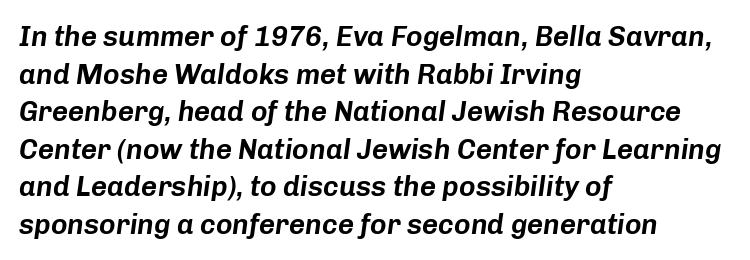
One glance says typical: line gaps are just what's usual. Quick note: italic. The compositor pushed each line to the left boundary. This sample has the flowing, uneven cadence of proportional lettering. Beneath every word, the page is bare.
